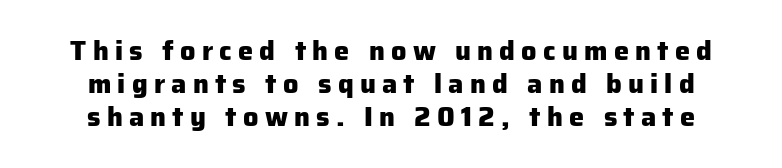
Q: Is the text bold? A: Yes.
Q: Is the text italic (slanted)? A: No, it is upright.
Q: Is the text underlined? A: No.
Q: How is the paragraph aligned? A: Centered.
Q: Is the spacing between letters normal or unusually wide? A: Unusually wide.
